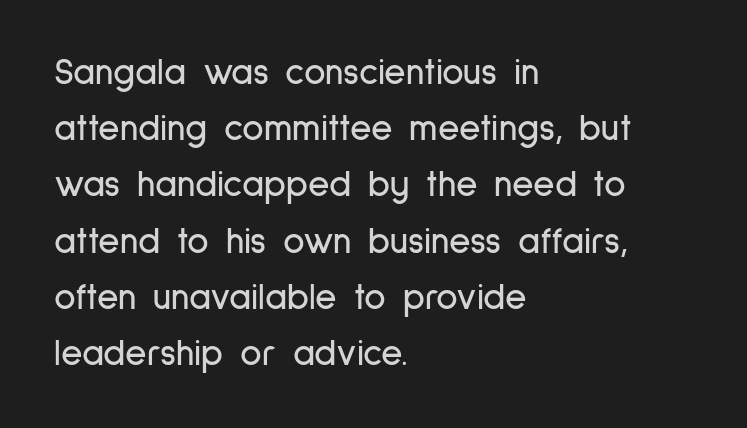
{"serif": "no", "italic": "no", "width": "condensed", "stroke_contrast": "low", "x_height": "medium", "monospaced": "no", "underline": "no", "align": "left", "line_spacing": "normal", "line_spacing_ratio": 1.52, "letter_spacing": "normal", "letter_spacing_em": 0.0, "glyph_px": 37}
